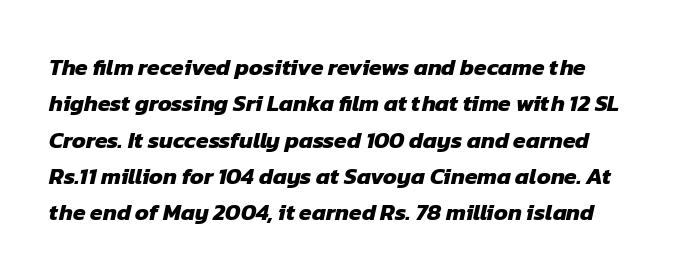
{"bold": "yes", "underline": "no", "line_spacing": "normal", "line_spacing_ratio": 1.58, "letter_spacing": "normal", "letter_spacing_em": 0.0, "glyph_px": 23}
